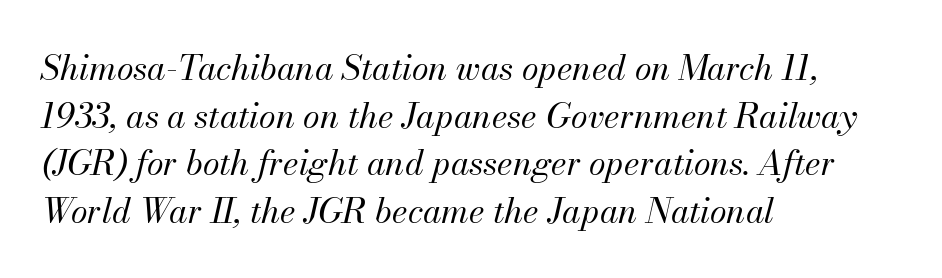
The letters advance in unequal steps, a hallmark of proportional type. The line-height multiplier appears to be the usual default. Slanted lettering throughout. Unbolded letterforms with no extra heft. This rendering uses left alignment, leaving the right contour irregular.
